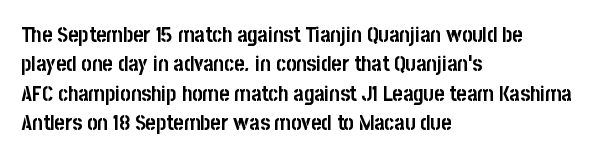
Q: Is the text bold? A: Yes.
Q: Is the text italic (slanted)? A: No, it is upright.
Q: Is the text underlined? A: No.
Q: How is the paragraph aligned? A: Left-aligned.
Q: Is the spacing between letters normal or unusually wide? A: Normal.
Q: Is the spacing between lines tight, normal or loose? A: Normal.
